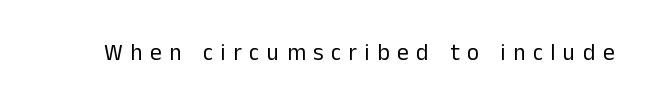
The passage shown has open, widely tracked lettering throughout. Is this a heavy cut? Hardly; it is regular or lighter. The gap between lines stays unmarked. Ordinary non-slanted type is in use.
